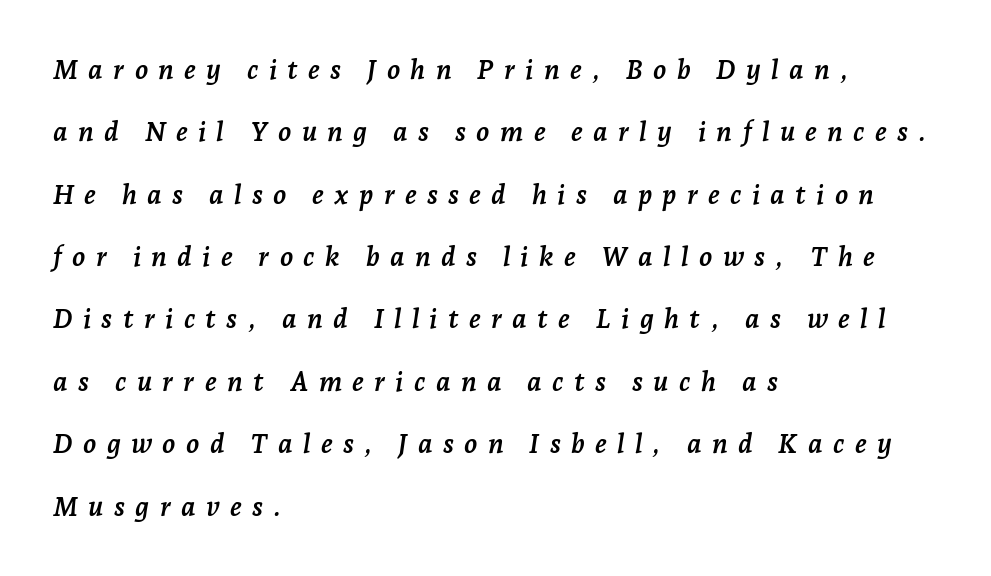
Q: Is the text bold? A: Yes.
Q: Is the text italic (slanted)? A: Yes, it leans right by about 7 degrees.
Q: Is the text underlined? A: No.
Q: How is the paragraph aligned? A: Left-aligned.
Q: Is the spacing between letters normal or unusually wide? A: Unusually wide.
Q: Is the spacing between lines tight, normal or loose? A: Loose.
